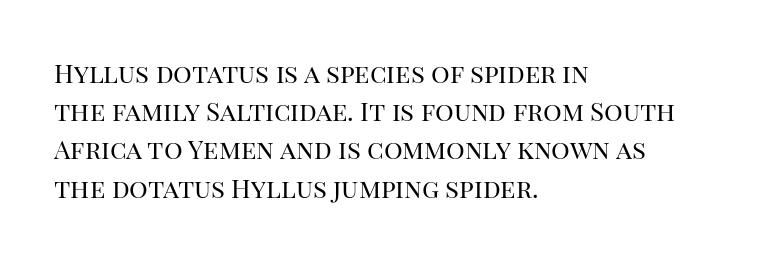
Q: Is the text bold? A: No.
Q: Is the text italic (slanted)? A: No, it is upright.
Q: Is the text underlined? A: No.
Q: How is the paragraph aligned? A: Left-aligned.
Q: Is the spacing between letters normal or unusually wide? A: Normal.
Q: Is the spacing between lines tight, normal or loose? A: Normal.
